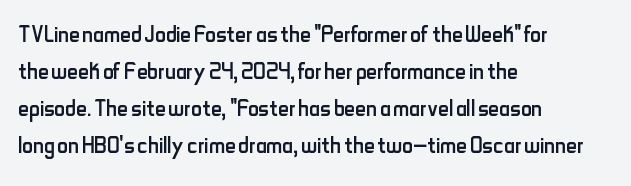
{"serif": "no", "italic": "no", "bold": "no", "weight": "regular", "width": "condensed", "stroke_contrast": "low", "x_height": "small", "monospaced": "no", "underline": "no", "align": "left", "line_spacing_ratio": 1.23, "letter_spacing": "normal", "letter_spacing_em": 0.0, "glyph_px": 30}
